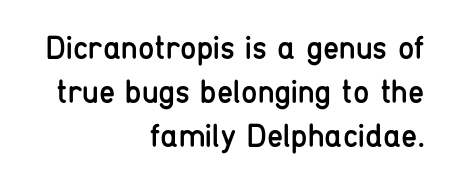
Layout note: lines flush right. The leading is moderate, giving the passage an even texture. No chunkiness to these letters — they're not bold. A sans-serif font was chosen for this passage. Has an underline been added? It has not. Ordinary non-slanted type is in use.
